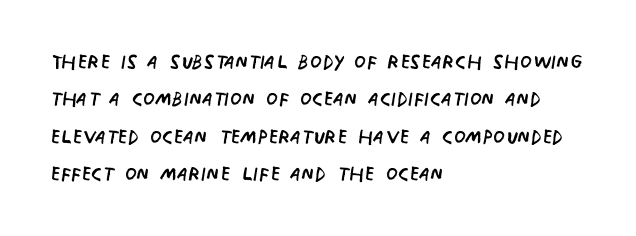
Interline gaps are of average width in this sample. Inter-character spacing is left at the font's built-in metrics. Words float on clear page, feet unadorned. Each line starts at the same left margin while the right side varies.
